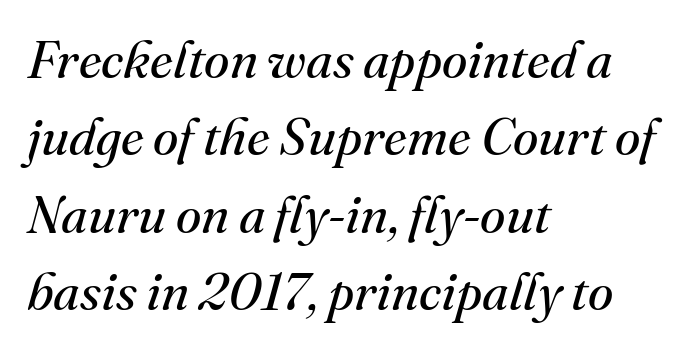
{"serif": "yes", "italic": "yes", "lean": "right", "slant_degrees": 16, "bold": "no", "weight": "regular", "width": "normal", "stroke_contrast": "medium", "x_height": "small", "monospaced": "no", "underline": "no", "align": "left", "line_spacing": "normal", "line_spacing_ratio": 1.49, "letter_spacing": "normal", "letter_spacing_em": 0.0, "glyph_px": 52}
